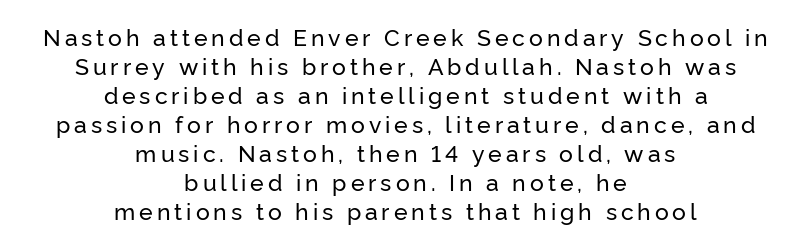
{"italic": "no", "underline": "no", "align": "center", "line_spacing": "normal", "line_spacing_ratio": 1.26, "glyph_px": 23}
